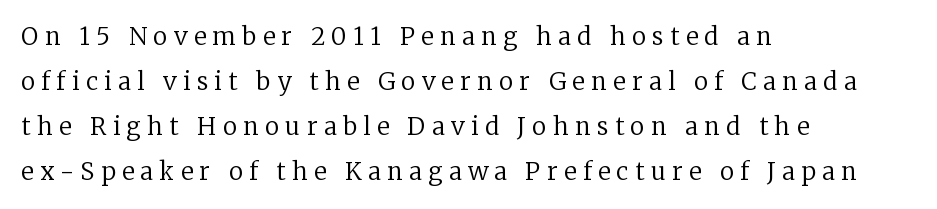
{"italic": "no", "bold": "no", "underline": "no", "align": "left", "line_spacing_ratio": 1.88, "letter_spacing": "wide", "letter_spacing_em": 0.27, "glyph_px": 24}
